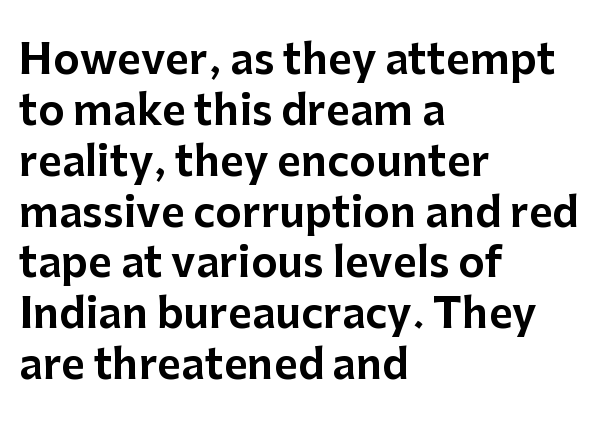
{"serif": "no", "italic": "no", "width": "normal", "stroke_contrast": "low", "x_height": "medium", "monospaced": "no", "underline": "no", "align": "left", "line_spacing_ratio": 1.24, "letter_spacing": "normal", "letter_spacing_em": 0.0, "glyph_px": 41}
